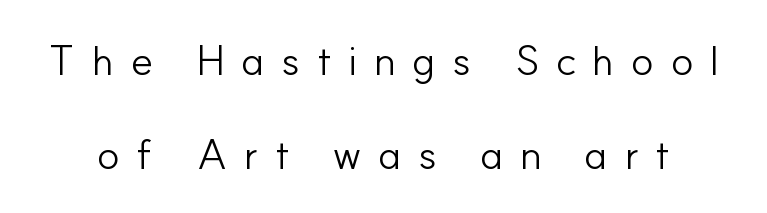
Is this a sans? Yes — the strokes have no serifs. Stems here are at most as thick as an everyday book face. Unlike italic type, these characters show no tilt at all. Bare-footed words on every line.
